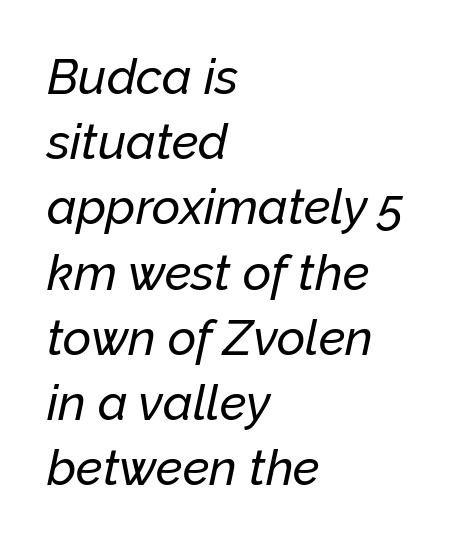
Q: Is the text italic (slanted)? A: Yes, it leans right by about 12 degrees.
Q: Is the text underlined? A: No.
Q: How is the paragraph aligned? A: Left-aligned.
Q: Is the spacing between letters normal or unusually wide? A: Normal.
Q: Is the spacing between lines tight, normal or loose? A: Normal.
Q: Width (condensed, normal, or wide)? A: Normal.
Q: Stroke contrast? A: Low.
Q: x-height? A: Medium.
Q: Monospaced? A: No.
